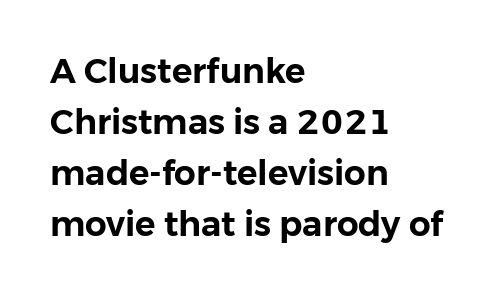
Here the glyphs are tracked normally, forming tight word shapes. Honestly, there is no underline to notice here at all. The typeface chosen for these lines omits serifs. Do the characters align in a grid? No, the font is proportional. Notice how the stems are strictly vertical — no italics here. Notice how descenders clear the ascenders below comfortably — that's standard leading.
